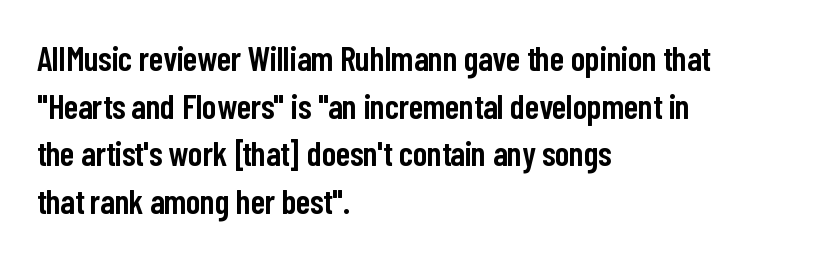
Casual observation: everything's shoved over to the left. The lines sit at an ordinary, default distance from one another. Quick note: underline off. Every letter is mildly thick-stroked: semibold rather than bold.
